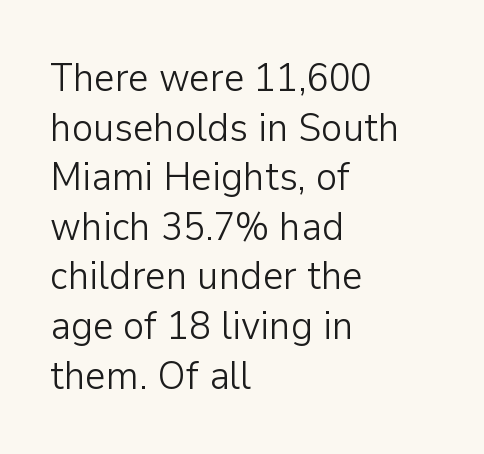
{"serif": "no", "italic": "no", "bold": "no", "weight": "light", "width": "normal", "stroke_contrast": "low", "x_height": "medium", "monospaced": "no", "underline": "no", "align": "left", "line_spacing_ratio": 1.24, "letter_spacing": "normal", "letter_spacing_em": 0.0, "glyph_px": 40}
